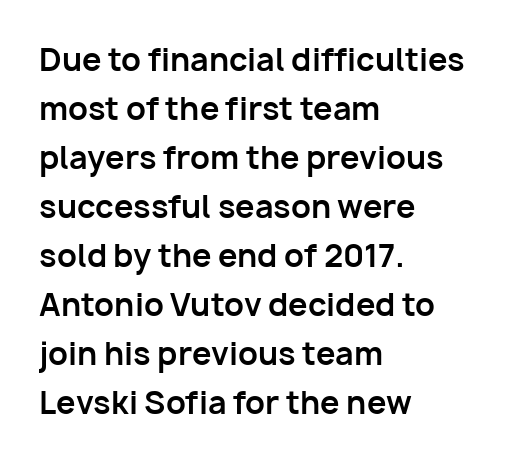
Q: Is the text bold? A: Yes.
Q: Is the text italic (slanted)? A: No, it is upright.
Q: Is the typeface a serif or a sans-serif typeface? A: Sans-serif.
Q: Is the text underlined? A: No.
Q: How is the paragraph aligned? A: Left-aligned.
Q: Is the spacing between letters normal or unusually wide? A: Normal.
Q: Is the spacing between lines tight, normal or loose? A: Normal.
Q: Width (condensed, normal, or wide)? A: Normal.
Q: Stroke contrast? A: Low.
Q: x-height? A: Medium.
Q: Monospaced? A: No.
